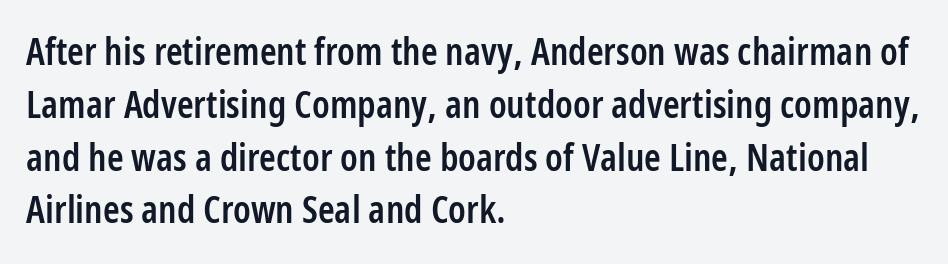
Q: Is the text bold? A: Semi-bold.
Q: Is the text italic (slanted)? A: No, it is upright.
Q: Is the typeface a serif or a sans-serif typeface? A: Sans-serif.
Q: Is the text underlined? A: No.
Q: How is the paragraph aligned? A: Left-aligned.
Q: Is the spacing between letters normal or unusually wide? A: Normal.
Q: Is the spacing between lines tight, normal or loose? A: Normal.
Q: Width (condensed, normal, or wide)? A: Condensed.
Q: Stroke contrast? A: Low.
Q: x-height? A: Medium.
Q: Monospaced? A: No.
